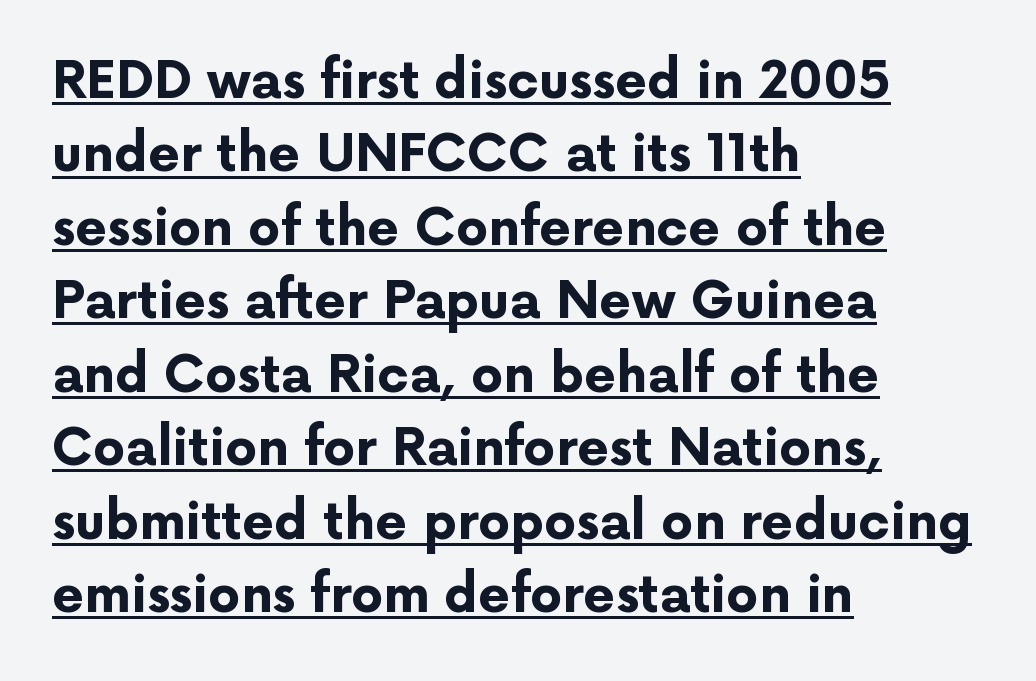
On the weight axis this lands at bold, roughly 700. The lines sit at an ordinary, default distance from one another. Does the lettering tilt? It doesn't — this is upright. The string is rendered with underlining switched on.
